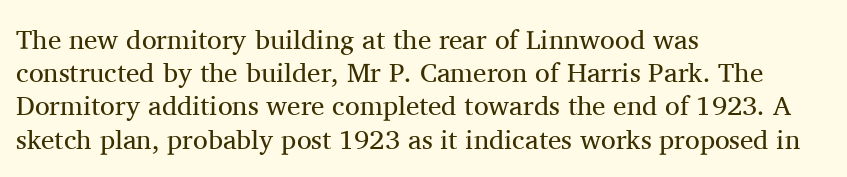
{"italic": "no", "bold": "no", "underline": "no", "align": "left", "line_spacing_ratio": 1.23, "letter_spacing": "normal", "letter_spacing_em": 0.0, "glyph_px": 27}
